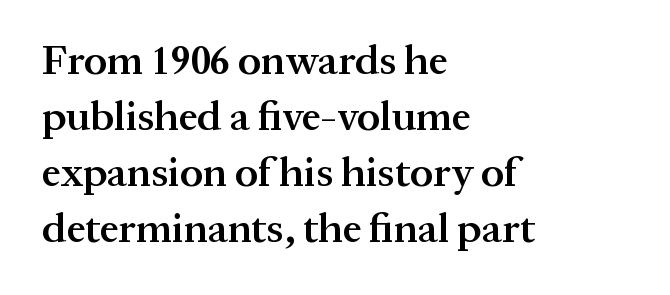
{"serif": "yes", "italic": "no", "bold": "semi", "weight": "semibold", "width": "normal", "stroke_contrast": "medium", "x_height": "medium", "monospaced": "no", "underline": "no", "align": "left", "line_spacing": "normal", "line_spacing_ratio": 1.33, "letter_spacing": "normal", "letter_spacing_em": 0.0, "glyph_px": 42}
